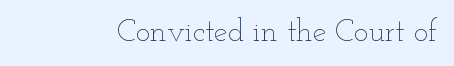
The image shows 31 px thin, wide type, upright; set normal letter spacing, not underlined; low stroke contrast and a small x-height.
